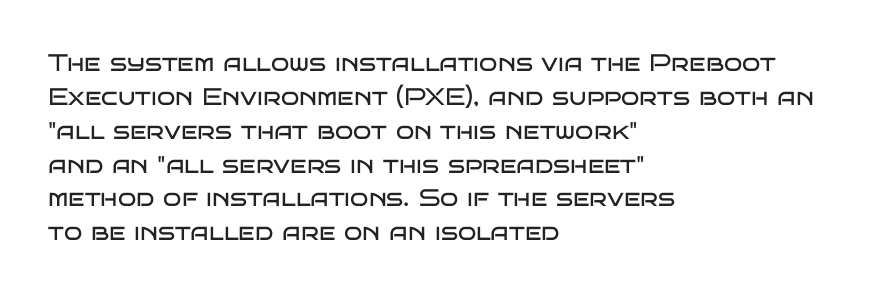
{"italic": "no", "bold": "no", "underline": "no", "align": "left", "line_spacing": "normal", "line_spacing_ratio": 1.41, "letter_spacing": "normal", "letter_spacing_em": 0.0, "glyph_px": 24}
